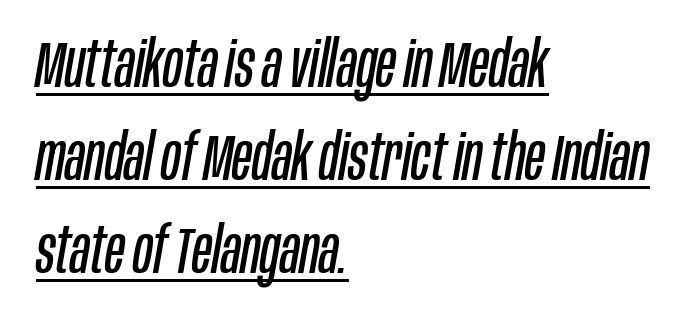
The image shows 64 px regular-weight, condensed type, italic (leaning right); set left-aligned, normal line spacing (1.45x), normal letter spacing, underlined; low stroke contrast and a large x-height.
